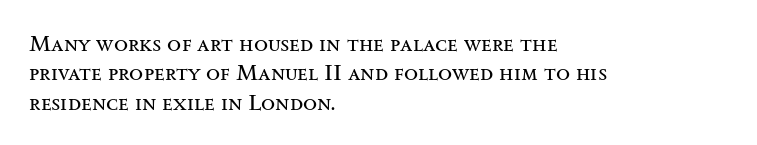
Q: Is the text bold? A: No.
Q: Is the text italic (slanted)? A: No, it is upright.
Q: Is the text underlined? A: No.
Q: How is the paragraph aligned? A: Left-aligned.
Q: Is the spacing between letters normal or unusually wide? A: Normal.
Q: Is the spacing between lines tight, normal or loose? A: Normal.
